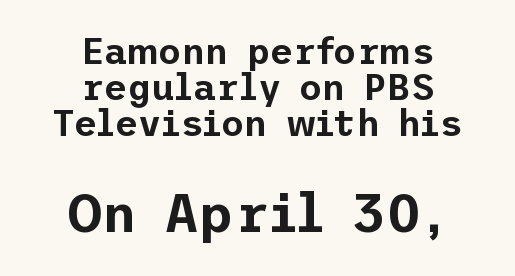
Q: Is the text italic (slanted)? A: No, it is upright.
Q: Is the typeface a serif or a sans-serif typeface? A: Sans-serif.
Q: Is the text underlined? A: No.
Q: How is the paragraph aligned? A: Centered.
Q: Is the spacing between letters normal or unusually wide? A: Normal.
Q: Is the spacing between lines tight, normal or loose? A: Tight.
Q: Which block of text is set in a larger size, the first (top) or the second (bottom)? A: The second (bottom) one.
Q: Width (condensed, normal, or wide)? A: Normal.
Q: Stroke contrast? A: Low.
Q: x-height? A: Medium.
